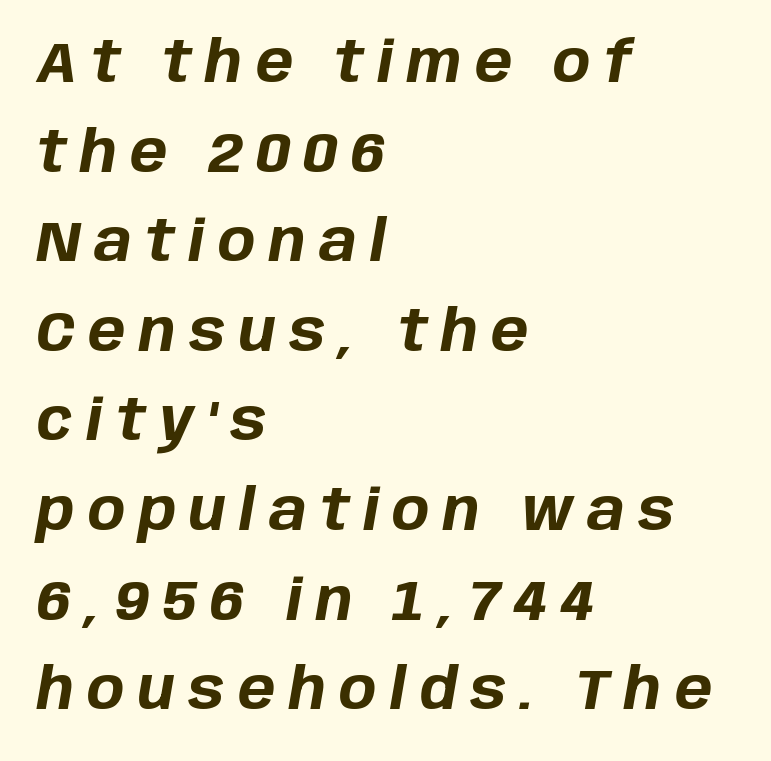
You can tell it's italic because the verticals aren't actually vertical. Layout note: lines flush left. The strip under each line holds only bare page. These lines carry a lot of weight — the face is fully bold. The space between consecutive lines is moderate. The letters advance in unequal steps, a hallmark of proportional type.
